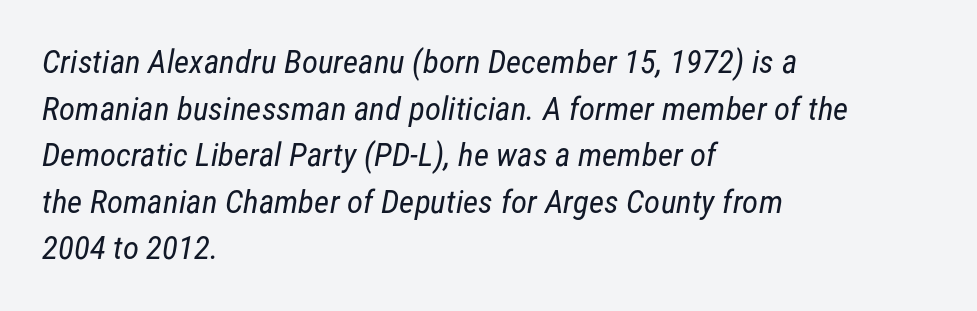
Q: Is the text bold? A: No.
Q: Is the typeface a serif or a sans-serif typeface? A: Sans-serif.
Q: Is the text underlined? A: No.
Q: How is the paragraph aligned? A: Left-aligned.
Q: Is the spacing between letters normal or unusually wide? A: Normal.
Q: Is the spacing between lines tight, normal or loose? A: Normal.
Q: Width (condensed, normal, or wide)? A: Condensed.
Q: Stroke contrast? A: Low.
Q: x-height? A: Medium.
Q: Monospaced? A: No.
